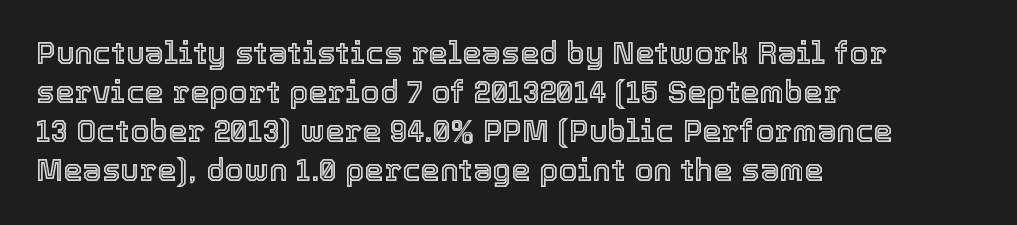
Q: Is the text italic (slanted)? A: No, it is upright.
Q: Is the text underlined? A: No.
Q: How is the paragraph aligned? A: Left-aligned.
Q: Is the spacing between letters normal or unusually wide? A: Normal.
Q: Is the spacing between lines tight, normal or loose? A: Normal.
Q: Width (condensed, normal, or wide)? A: Normal.
Q: x-height? A: Medium.
Q: Monospaced? A: No.
